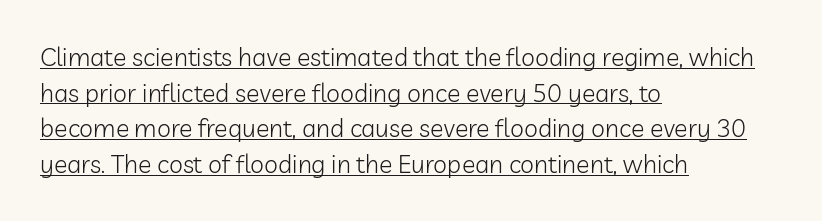
{"italic": "no", "bold": "no", "underline": "yes", "align": "left", "line_spacing": "normal", "line_spacing_ratio": 1.43, "letter_spacing": "normal", "letter_spacing_em": 0.0, "glyph_px": 25}
